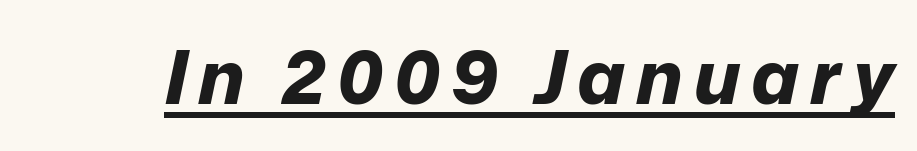
Q: Is the text bold? A: Yes.
Q: Is the text italic (slanted)? A: Yes, it leans right by about 12 degrees.
Q: Is the text underlined? A: Yes.
Q: Width (condensed, normal, or wide)? A: Normal.
Q: Stroke contrast? A: Low.
Q: x-height? A: Medium.
Q: Monospaced? A: No.
